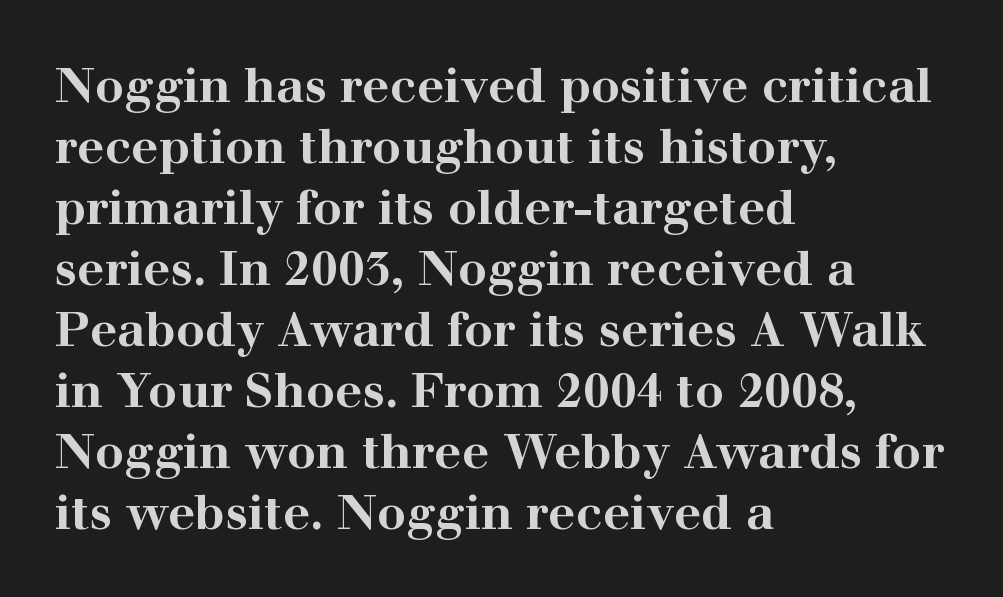
The image shows 48 px bold, wide serif type, upright; set left-aligned, normal line spacing (1.27x), normal letter spacing, not underlined; high stroke contrast and a medium x-height.
